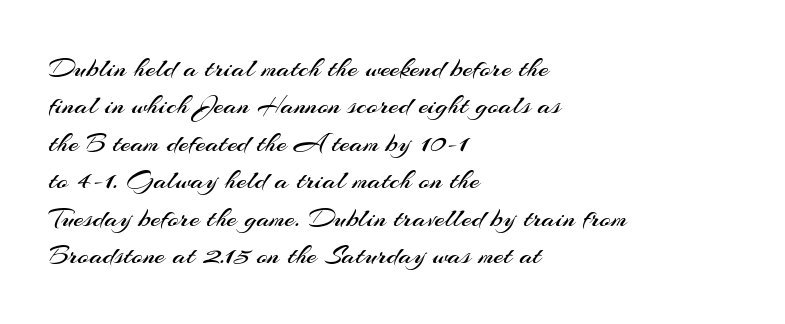
Q: Is the text bold? A: No.
Q: Is the text italic (slanted)? A: Yes.
Q: Is the typeface a serif or a sans-serif typeface? A: Sans-serif.
Q: Is the text underlined? A: No.
Q: How is the paragraph aligned? A: Left-aligned.
Q: Is the spacing between letters normal or unusually wide? A: Normal.
Q: Is the spacing between lines tight, normal or loose? A: Normal.
Q: Width (condensed, normal, or wide)? A: Normal.
Q: Stroke contrast? A: Medium.
Q: x-height? A: Small.
Q: Monospaced? A: No.
